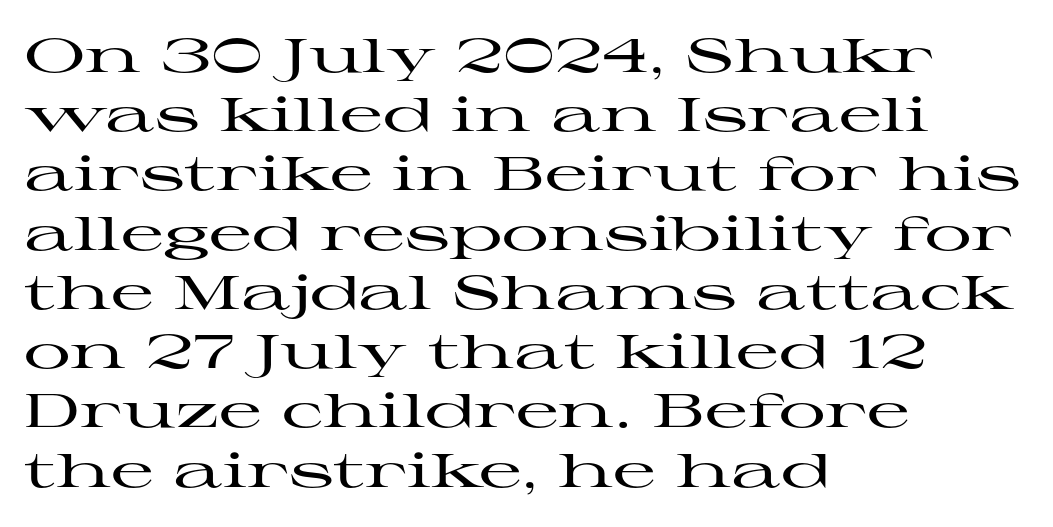
Every stem runs plumb, perpendicular to the baseline. One-word summary of the alignment: left. This sample has the flowing, uneven cadence of proportional lettering. The characters display serif detailing at their extremities. This rendering features lettering with no underline.
